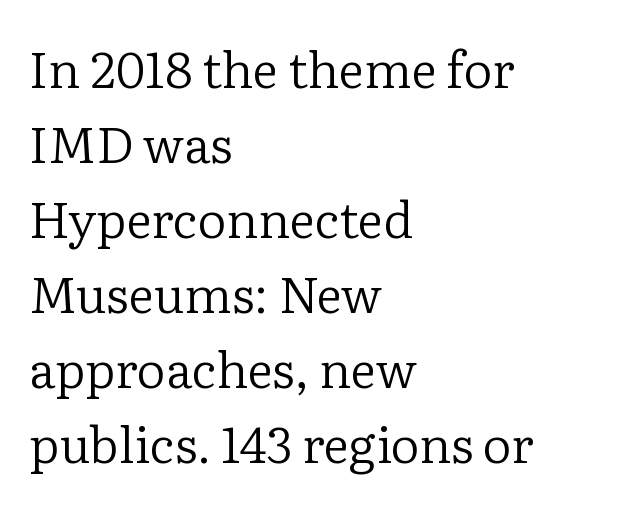
The image shows 50 px regular-weight serif type, upright; set left-aligned, normal line spacing (1.5x), normal letter spacing, not underlined; low stroke contrast and a medium x-height.
